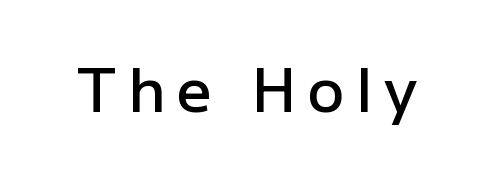
{"serif": "no", "italic": "no", "bold": "semi", "weight": "semibold", "width": "normal", "stroke_contrast": "low", "x_height": "medium", "monospaced": "no", "underline": "no", "glyph_px": 61}
